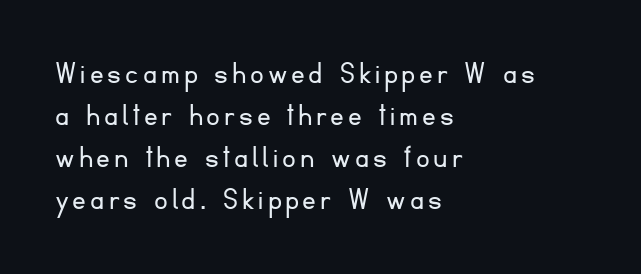
Q: Is the text bold? A: No.
Q: Is the text italic (slanted)? A: No, it is upright.
Q: Is the typeface a serif or a sans-serif typeface? A: Sans-serif.
Q: Is the text underlined? A: No.
Q: How is the paragraph aligned? A: Left-aligned.
Q: Width (condensed, normal, or wide)? A: Normal.
Q: Stroke contrast? A: Low.
Q: x-height? A: Small.
Q: Monospaced? A: No.
